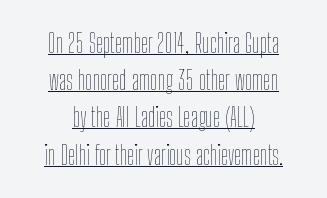
{"italic": "no", "bold": "no", "underline": "yes", "align": "center", "line_spacing": "normal", "line_spacing_ratio": 1.43, "letter_spacing": "normal", "letter_spacing_em": 0.0, "glyph_px": 26}
